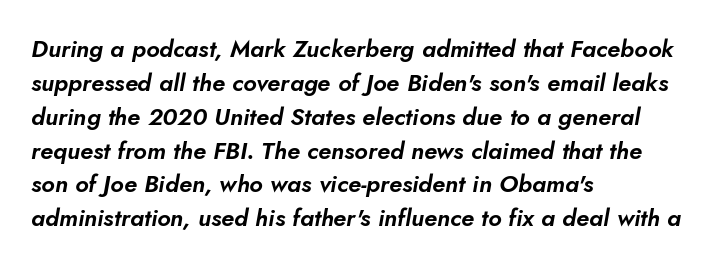
This sample is left-justified, so line endings fall wherever the words run out. Vertical spacing — default. Short note: letters normally spaced. You can tell it's italic because the verticals aren't actually vertical. Lines of text with bare space underneath.
